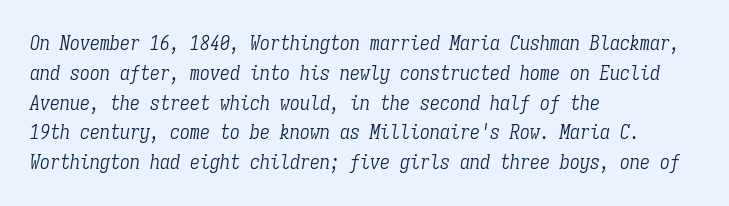
{"italic": "yes", "lean": "right", "slant_degrees": 9, "bold": "no", "underline": "no", "align": "left", "line_spacing": "normal", "line_spacing_ratio": 1.49, "letter_spacing": "normal", "letter_spacing_em": 0.0, "glyph_px": 20}
